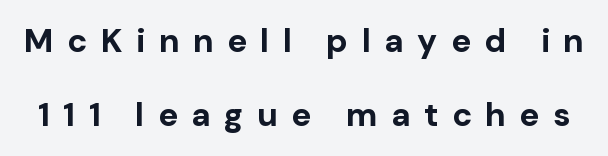
The image shows 33 px bold sans-serif type, upright; set loose line spacing (2.24x), unusually wide letter spacing (+0.41 em), not underlined; low stroke contrast and a medium x-height.
